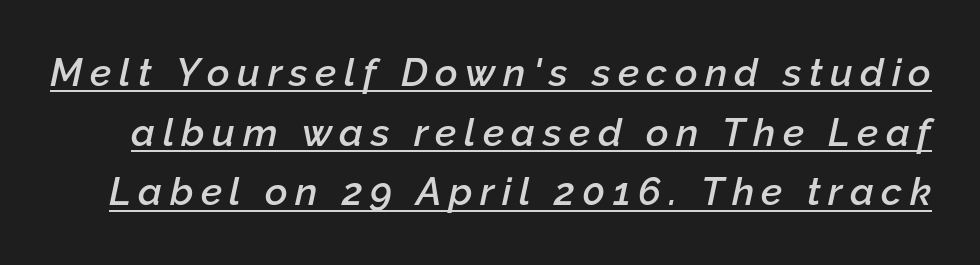
You could not count columns in this text — the font is proportionally spaced. The text carries the slant typical of an italic or oblique font. A continuous stroke trails under the words, as in a hyperlink. The passage shown is semibold, sitting just below true bold.
